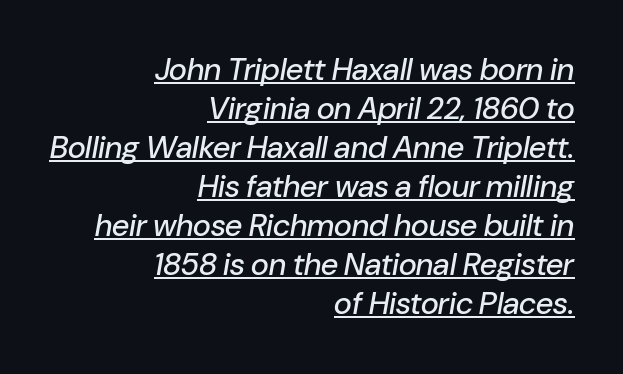
{"italic": "yes", "lean": "right", "slant_degrees": 10, "width": "normal", "stroke_contrast": "low", "x_height": "medium", "monospaced": "no", "underline": "yes", "align": "right", "line_spacing": "normal", "line_spacing_ratio": 1.26, "letter_spacing": "normal", "letter_spacing_em": 0.0, "glyph_px": 31}
